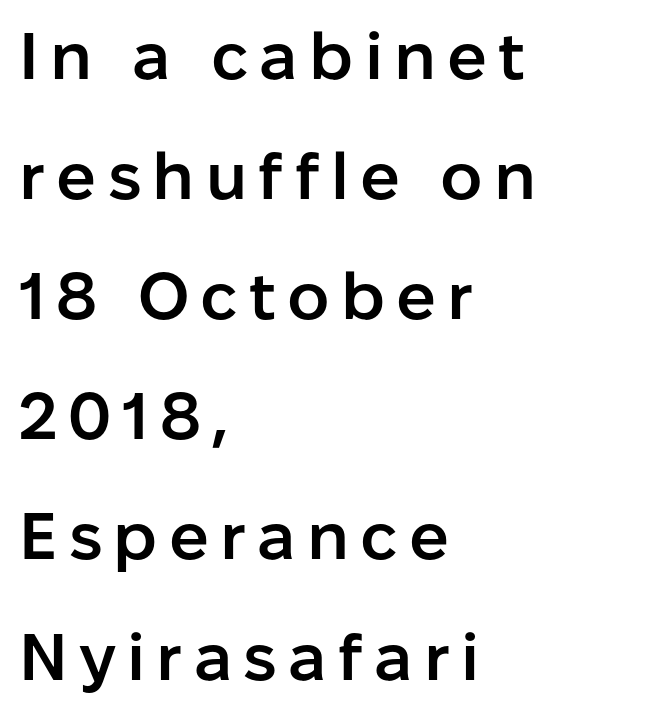
Q: Is the text bold? A: Semi-bold.
Q: Is the text italic (slanted)? A: No, it is upright.
Q: Is the typeface a serif or a sans-serif typeface? A: Sans-serif.
Q: Is the text underlined? A: No.
Q: How is the paragraph aligned? A: Left-aligned.
Q: Width (condensed, normal, or wide)? A: Normal.
Q: Stroke contrast? A: Low.
Q: x-height? A: Medium.
Q: Monospaced? A: No.
